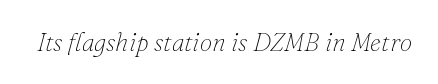
Q: Is the text bold? A: No.
Q: Is the text italic (slanted)? A: Yes, it leans right by about 16 degrees.
Q: Is the text underlined? A: No.
Q: Is the spacing between letters normal or unusually wide? A: Normal.
